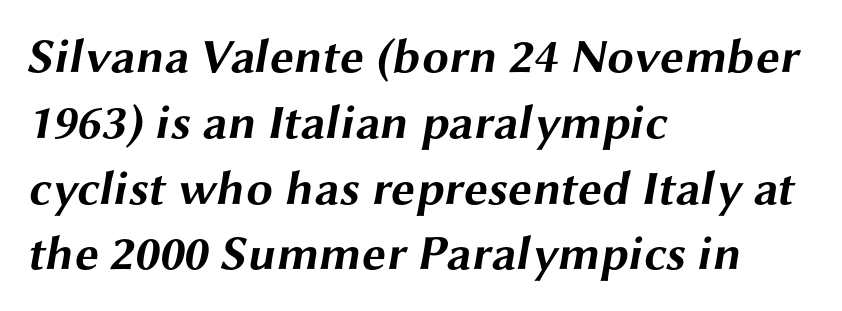
{"serif": "no", "bold": "yes", "weight": "bold", "width": "wide", "stroke_contrast": "medium", "x_height": "medium", "monospaced": "no", "underline": "no", "align": "left", "line_spacing": "normal", "line_spacing_ratio": 1.37, "letter_spacing": "normal", "letter_spacing_em": 0.0, "glyph_px": 48}
